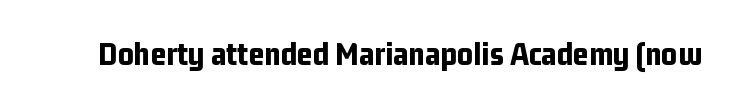
{"serif": "no", "italic": "no", "bold": "yes", "weight": "bold", "width": "condensed", "stroke_contrast": "low", "x_height": "medium", "monospaced": "no", "underline": "no", "letter_spacing": "normal", "letter_spacing_em": 0.0, "glyph_px": 34}
